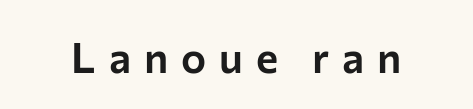
{"serif": "no", "italic": "no", "width": "normal", "stroke_contrast": "low", "x_height": "medium", "monospaced": "no", "underline": "no", "letter_spacing": "wide", "letter_spacing_em": 0.31, "glyph_px": 42}
